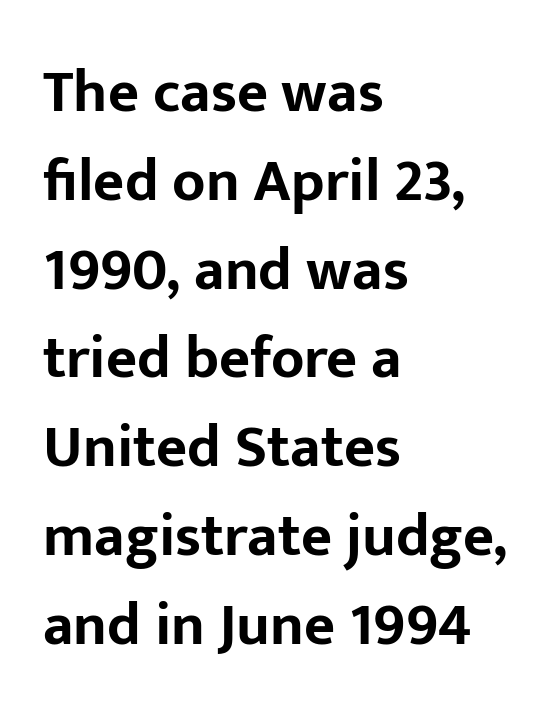
The image shows 60 px bold sans-serif type, upright; set left-aligned, normal line spacing (1.48x), normal letter spacing, not underlined; low stroke contrast and a medium x-height.
